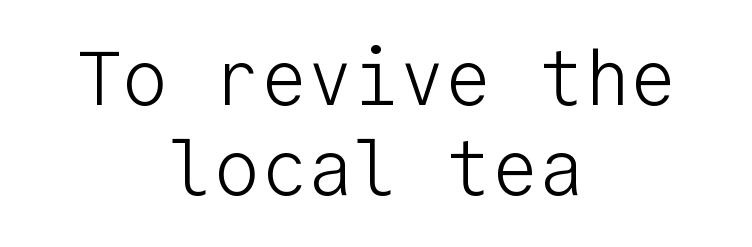
Tall strokes in this sample are plumb rather than angled. Nobody drew a line under any word here. Each letter, wide or thin by design, is forced into the same width here. The typeface chosen for these lines omits serifs. Centered paragraph, ragged on both sides. Compared with a typical body face, this is equally light or lighter still.
